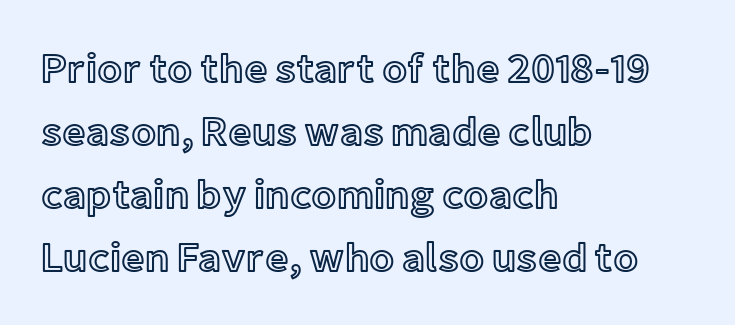
The image shows 41 px text type, upright; set left-aligned, normal line spacing (1.54x), normal letter spacing, not underlined; a medium x-height.
